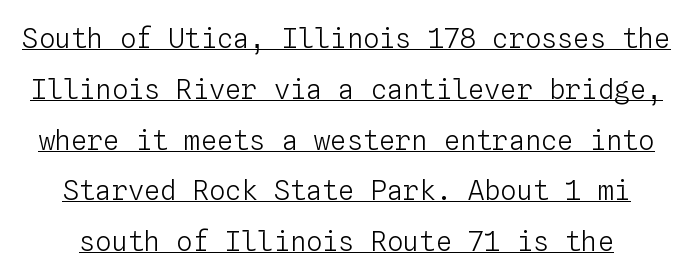
Honestly, the letter spacing is just normal — you wouldn't notice it. These characters rest on top of a visible drawn line. Is the type heavy? It reads as light-to-regular instead. Upright lettering throughout.
